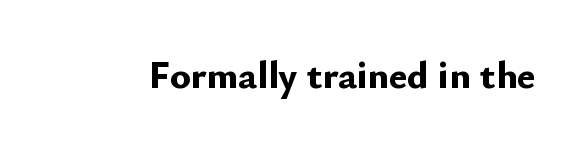
Q: Is the text bold? A: Yes.
Q: Is the text italic (slanted)? A: No, it is upright.
Q: Is the typeface a serif or a sans-serif typeface? A: Sans-serif.
Q: Is the text underlined? A: No.
Q: Is the spacing between letters normal or unusually wide? A: Normal.
Q: Width (condensed, normal, or wide)? A: Normal.
Q: Stroke contrast? A: Low.
Q: x-height? A: Small.
Q: Monospaced? A: No.
